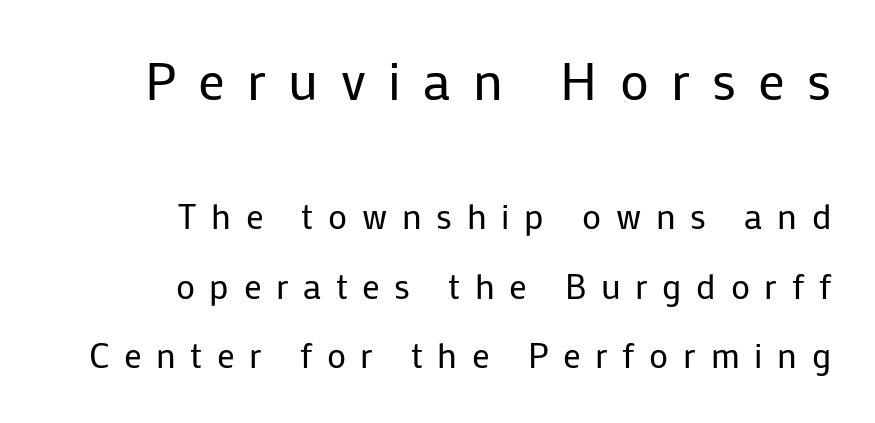
Look at the bottom of the vertical strokes: they stop flat, with no serifs. The axis of the letterforms is exactly vertical. Plain, unruled lines of type. This sample is right-justified, so line beginnings fall wherever the words allow. The space between consecutive lines is lavish.
